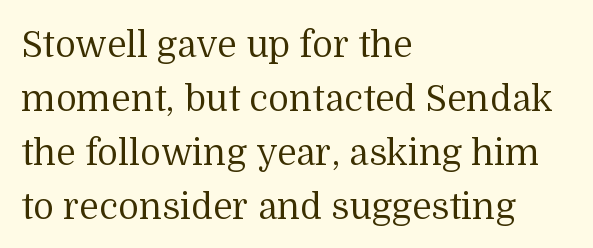
Heft: none added — not bold. Each letter keeps its own natural width here, so spacing adapts to shape. A typesetter would call this zero additional tracking. In CSS terms this would be text-align: left.
